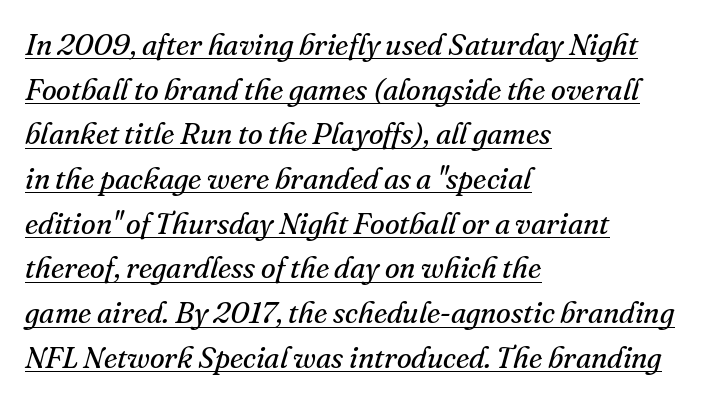
The image shows 30 px regular-weight serif type, italic (leaning right); set left-aligned, normal line spacing (1.49x), normal letter spacing, underlined; medium stroke contrast and a small x-height.
